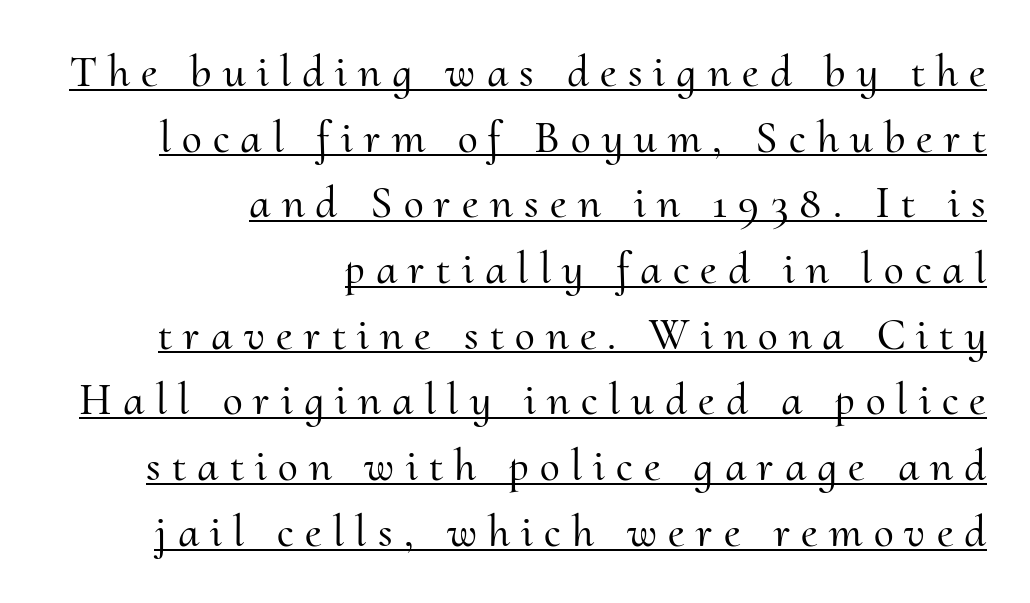
This block has exactly the height ordinary leading produces. Underlined type. The type family on display is of the serif kind. Proportional: the letters do not fall into vertical columns. The type is letterspaced generously, with wide tracking. This is roman type, the default non-slanted kind.
